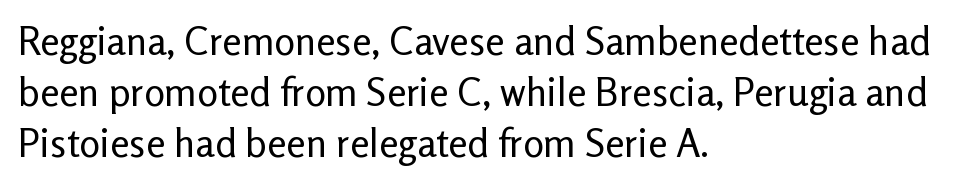
{"serif": "no", "italic": "no", "bold": "no", "weight": "regular", "width": "normal", "stroke_contrast": "low", "x_height": "medium", "monospaced": "no", "underline": "no", "align": "left", "line_spacing": "normal", "line_spacing_ratio": 1.31, "letter_spacing": "normal", "letter_spacing_em": 0.0, "glyph_px": 39}
